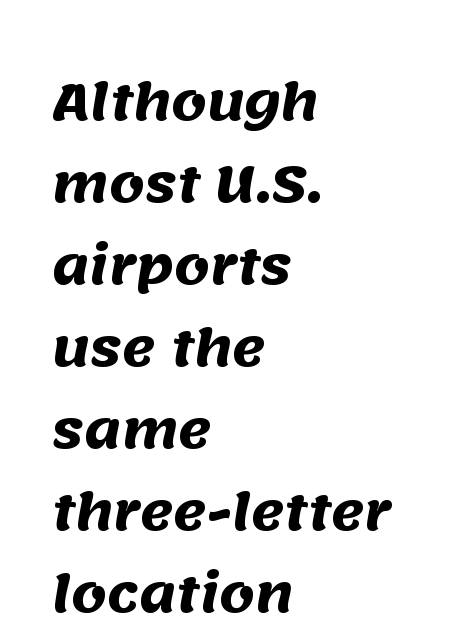
The image shows 50 px heavy sans-serif type; set left-aligned, normal line spacing (1.64x), normal letter spacing, not underlined; medium stroke contrast and a large x-height.
